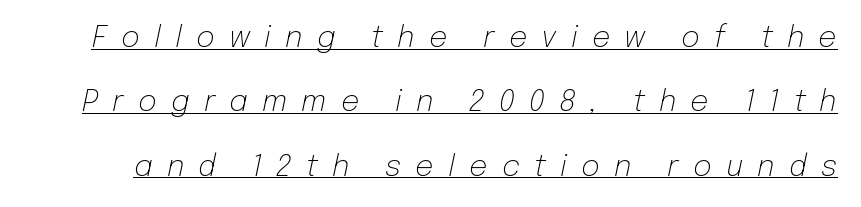
Notice how the stems are inclined rather than vertical — that's the hallmark of italics. The sample's only ornament is a line tracing under the words. The rendering uses natural spacing where letterforms have individual widths. The cut favours lightness, reaching ordinary text weight at its darkest. Short note: letters widely spaced.
